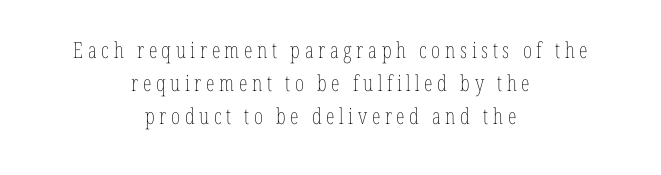
Tracking here is generous; glyphs stand well apart from one another. These lines sit exactly where default settings would place them. The words here are not underlined. These glyphs show unthickened strokes, regular width or finer. Tall strokes in this sample are plumb rather than angled. The passage is arranged like a title page — every line centered.
